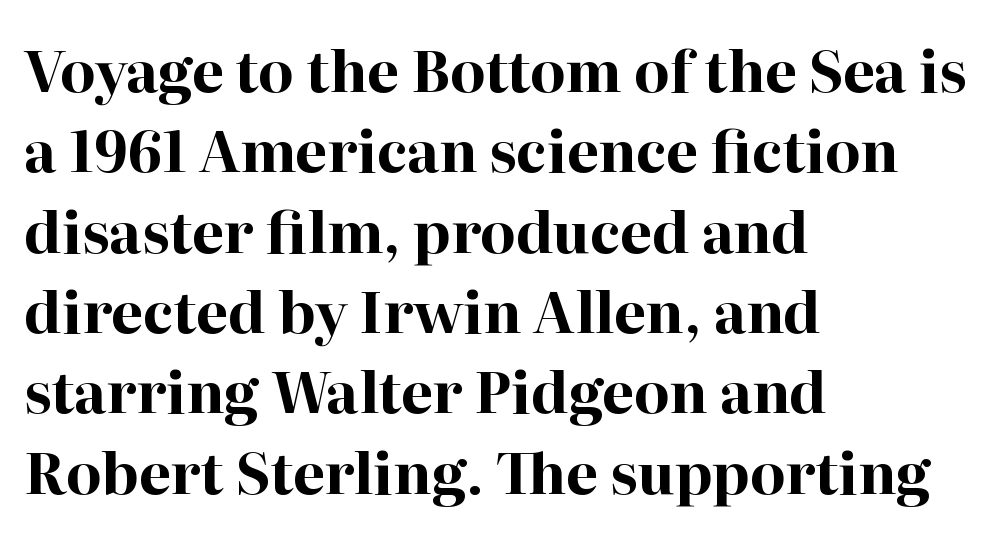
The image shows 57 px bold serif type, upright; set left-aligned, normal line spacing (1.41x), normal letter spacing, not underlined; high stroke contrast and a medium x-height.
